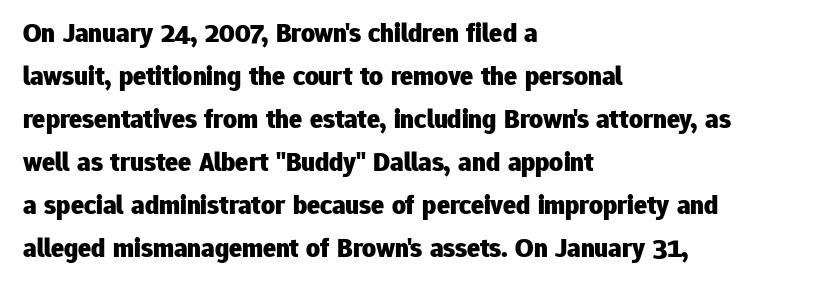
The image shows 27 px bold type, upright; set left-aligned, normal line spacing (1.59x), normal letter spacing, not underlined.
